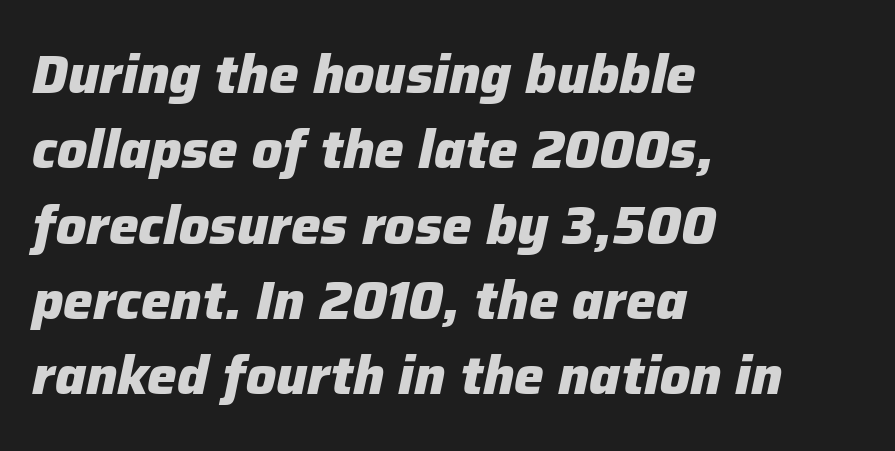
Line spacing here is normal. Is the type slanted? Yes — the strokes lean at a clear angle. Casual observation: everything's shoved over to the left. Every letter is thick-stroked: bold, no question.
